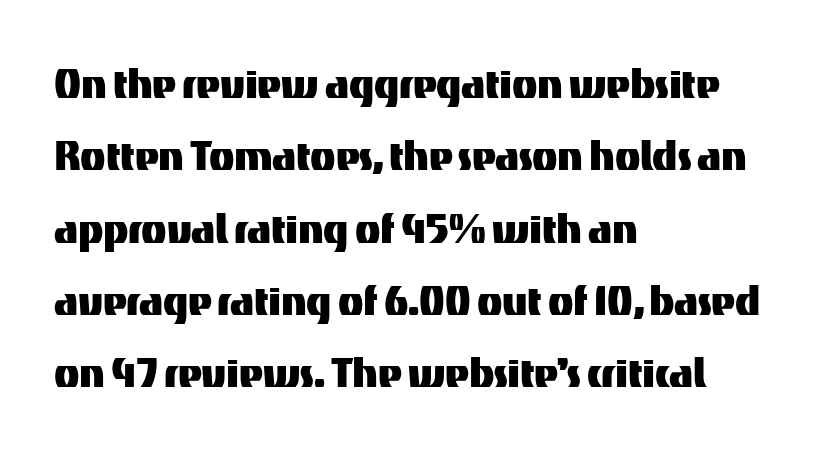
Q: Is the text italic (slanted)? A: No, it is upright.
Q: Is the typeface a serif or a sans-serif typeface? A: Sans-serif.
Q: Is the text underlined? A: No.
Q: How is the paragraph aligned? A: Left-aligned.
Q: Is the spacing between letters normal or unusually wide? A: Normal.
Q: Is the spacing between lines tight, normal or loose? A: Normal.
Q: Width (condensed, normal, or wide)? A: Normal.
Q: Stroke contrast? A: Medium.
Q: x-height? A: Medium.
Q: Monospaced? A: No.
